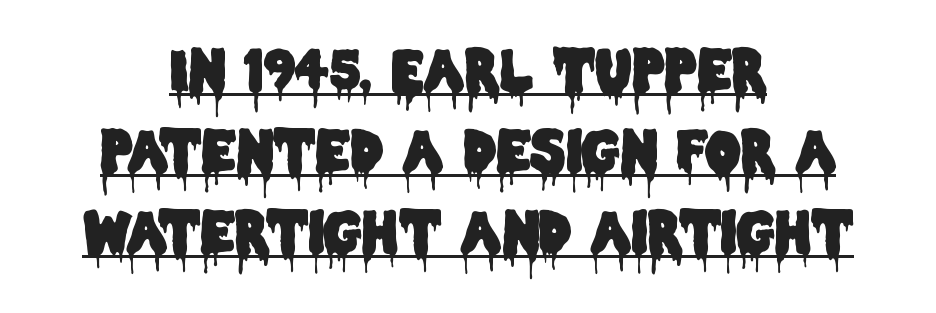
Q: Is the text italic (slanted)? A: No, it is upright.
Q: Is the typeface a serif or a sans-serif typeface? A: Sans-serif.
Q: Is the text underlined? A: Yes.
Q: How is the paragraph aligned? A: Centered.
Q: Is the spacing between letters normal or unusually wide? A: Normal.
Q: Is the spacing between lines tight, normal or loose? A: Normal.
Q: Width (condensed, normal, or wide)? A: Condensed.
Q: Stroke contrast? A: Low.
Q: x-height? A: Large.
Q: Monospaced? A: No.
